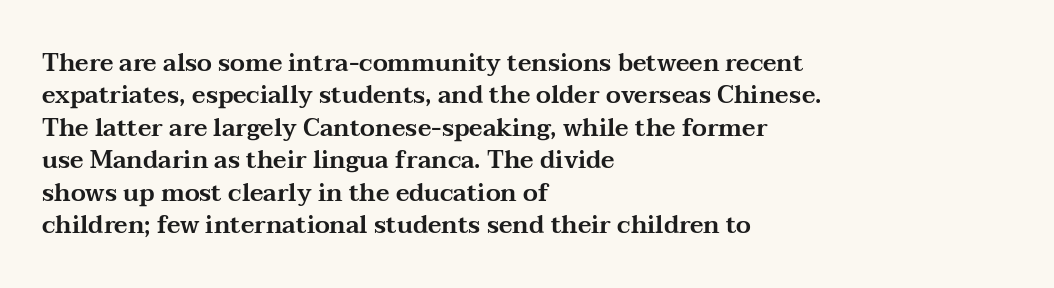
{"italic": "no", "underline": "no", "align": "left", "line_spacing": "normal", "line_spacing_ratio": 1.35, "letter_spacing": "normal", "letter_spacing_em": 0.0, "glyph_px": 24}
